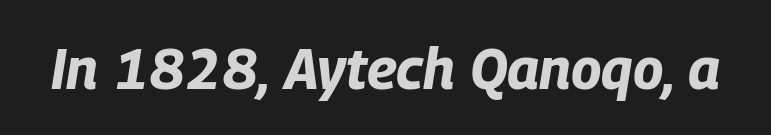
Each glyph is drawn with heavy, bold strokes. A typesetter would mark this as italic. Note the varied advance widths — an 'i' is clearly narrower than an 'm'. The letterforms sit shoulder to shoulder at normal distance. The baseline area is clear.
